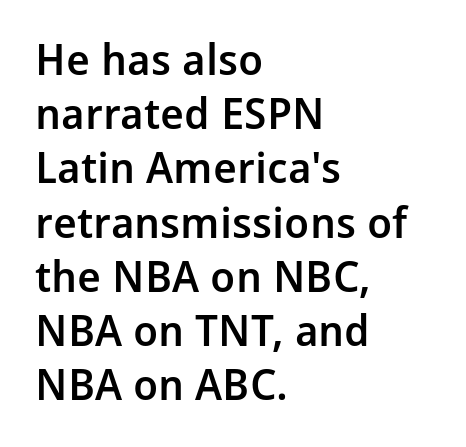
Q: Is the text bold? A: Semi-bold.
Q: Is the text italic (slanted)? A: No, it is upright.
Q: Is the typeface a serif or a sans-serif typeface? A: Sans-serif.
Q: Is the text underlined? A: No.
Q: How is the paragraph aligned? A: Left-aligned.
Q: Is the spacing between letters normal or unusually wide? A: Normal.
Q: Is the spacing between lines tight, normal or loose? A: Normal.
Q: Width (condensed, normal, or wide)? A: Normal.
Q: Stroke contrast? A: Low.
Q: x-height? A: Medium.
Q: Monospaced? A: No.
